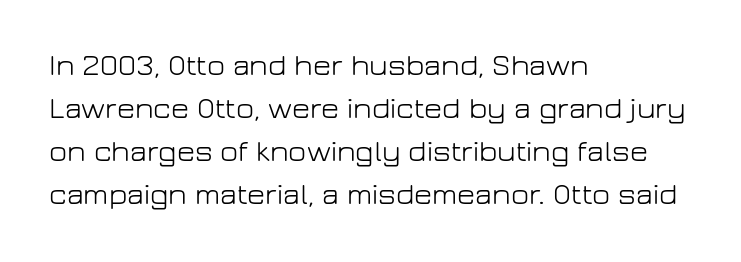
Q: Is the text bold? A: No.
Q: Is the text italic (slanted)? A: No, it is upright.
Q: Is the typeface a serif or a sans-serif typeface? A: Sans-serif.
Q: Is the text underlined? A: No.
Q: How is the paragraph aligned? A: Left-aligned.
Q: Is the spacing between letters normal or unusually wide? A: Normal.
Q: Is the spacing between lines tight, normal or loose? A: Normal.
Q: Width (condensed, normal, or wide)? A: Normal.
Q: Stroke contrast? A: Low.
Q: x-height? A: Medium.
Q: Monospaced? A: No.
